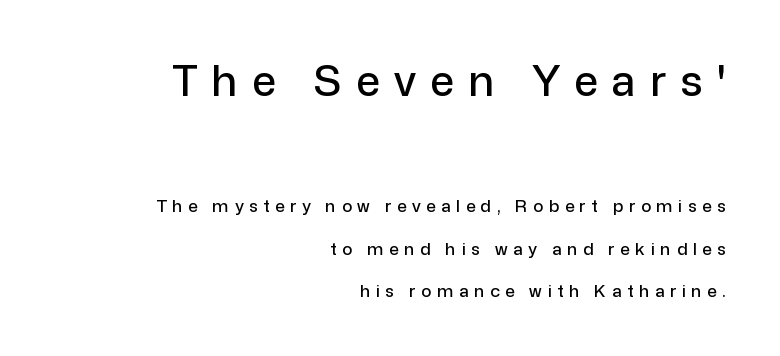
The image shows 43 px sans-serif type, upright; set right-aligned, loose line spacing (2.49x), unusually wide letter spacing (+0.33 em), not underlined; the first (top) block is 2.53x larger; low stroke contrast and a medium x-height.
